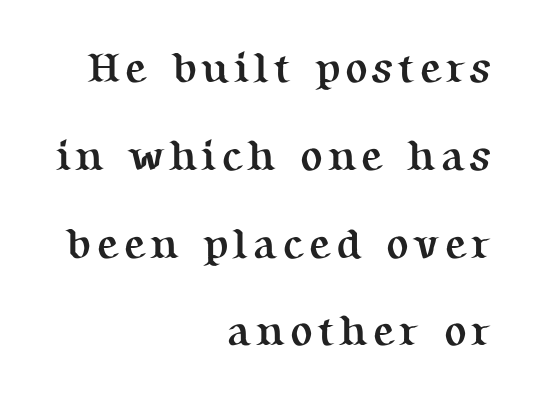
The image shows 42 px semibold serif type, upright; set right-aligned, loose line spacing (2.09x), not underlined; medium stroke contrast and a medium x-height.
